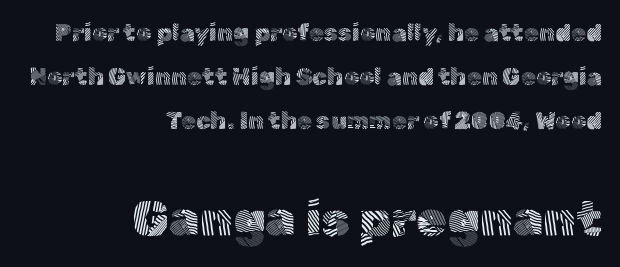
Caption: standard tracking, unaltered. This sample is right-justified, so line beginnings fall wherever the words allow. The block sitting lower on the canvas is the one with enlarged characters. Spacing verdict: proportional, widths tailored to each character. The letters look calm and open, with moderate or lighter stems. The area under the type is left untouched.
